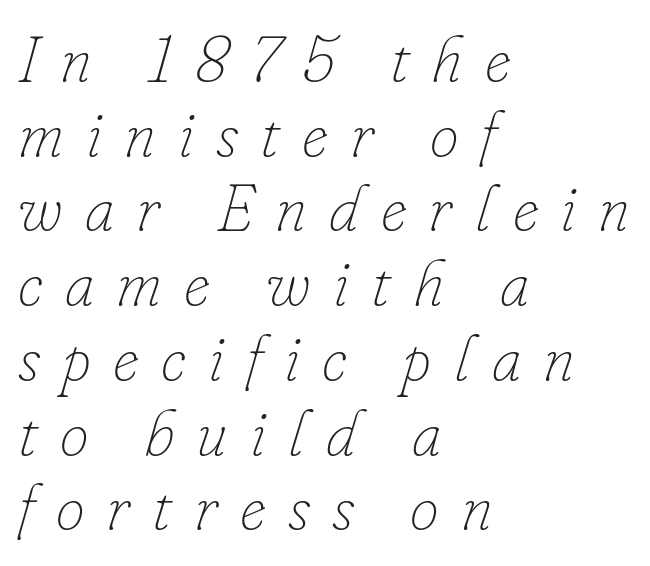
Emphasis-style slanted type is in use. Stems here are at most as thick as an everyday book face. Leading is clearly below the norm, producing a dense column. The zone under the glyphs is completely vacant.
